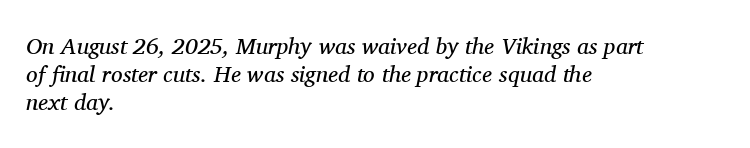
Each line starts at the same left margin while the right side varies. This is oblique type, the kind used for emphasis or titles. A quiet, ordinary-to-light weight characterises the typeface. The passage shown has conventional tracking throughout. A bare baseline throughout the passage.
